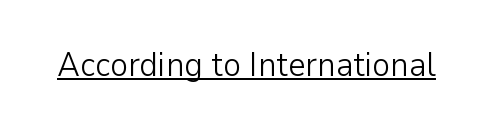
Q: Is the text bold? A: No.
Q: Is the text italic (slanted)? A: No, it is upright.
Q: Is the typeface a serif or a sans-serif typeface? A: Sans-serif.
Q: Is the text underlined? A: Yes.
Q: Is the spacing between letters normal or unusually wide? A: Normal.
Q: Width (condensed, normal, or wide)? A: Normal.
Q: Stroke contrast? A: Low.
Q: x-height? A: Medium.
Q: Monospaced? A: No.
